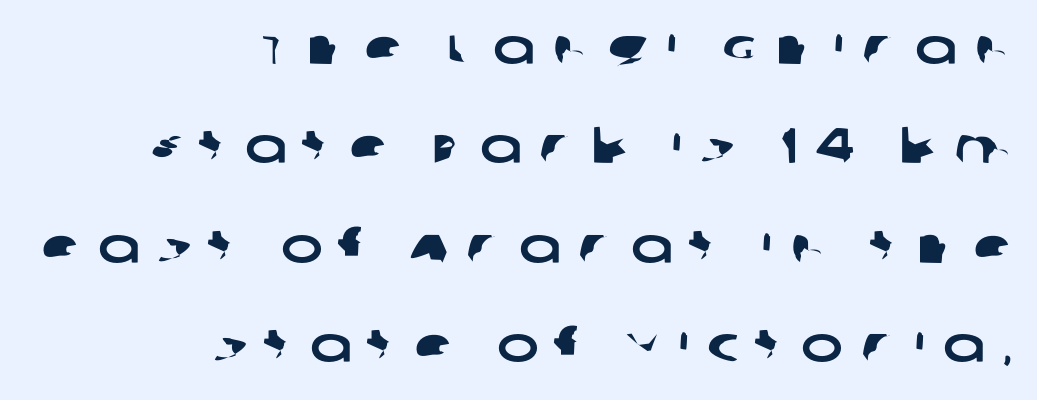
Regarding serifs, this sample does without them. Short note: letters widely spaced. Do the characters align in a grid? No, the font is proportional. Reading down the column, the eye jumps a long way to each next line. Typeset ragged left — the right edge is the straight one.
